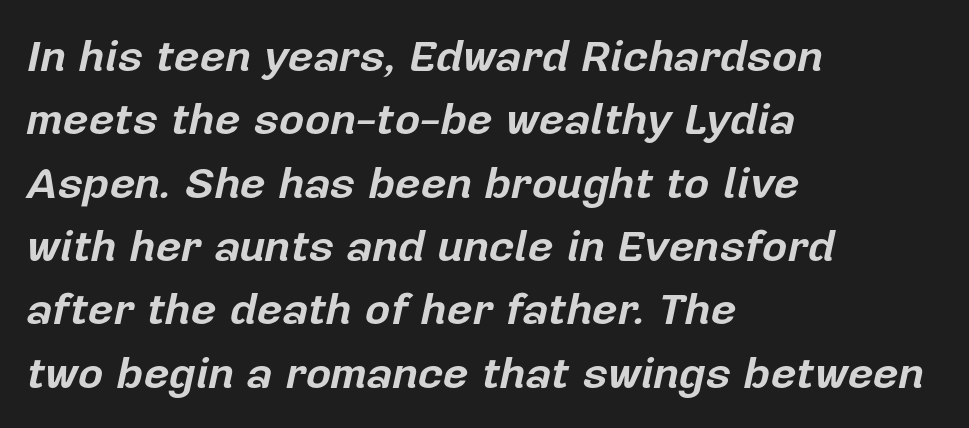
Short and long lines alike share a common starting point at left. These lines carry a lot of weight — the face is fully bold. The lettering tilts uniformly, giving the passage an italic look. Rows of type keep a routine distance in the vertical direction. Looks like regular typesetting: each glyph gets only the width it needs.
